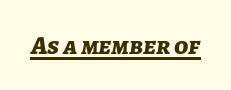
Q: Is the text bold? A: Yes.
Q: Is the text italic (slanted)? A: Yes, it leans right by about 7 degrees.
Q: Is the text underlined? A: Yes.
Q: Is the spacing between letters normal or unusually wide? A: Normal.
